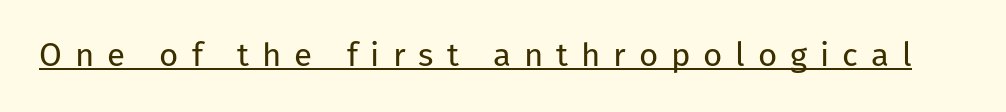
Q: Is the text bold? A: No.
Q: Is the text italic (slanted)? A: No, it is upright.
Q: Is the typeface a serif or a sans-serif typeface? A: Sans-serif.
Q: Is the text underlined? A: Yes.
Q: Is the spacing between letters normal or unusually wide? A: Unusually wide.
Q: Width (condensed, normal, or wide)? A: Normal.
Q: Stroke contrast? A: Low.
Q: x-height? A: Medium.
Q: Monospaced? A: No.
